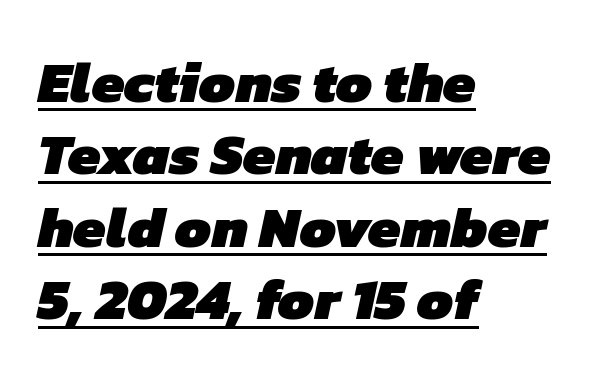
{"serif": "no", "bold": "yes", "weight": "heavy", "width": "normal", "stroke_contrast": "low", "x_height": "medium", "monospaced": "no", "underline": "yes", "align": "left", "line_spacing": "normal", "line_spacing_ratio": 1.25, "letter_spacing": "normal", "letter_spacing_em": 0.0, "glyph_px": 58}
